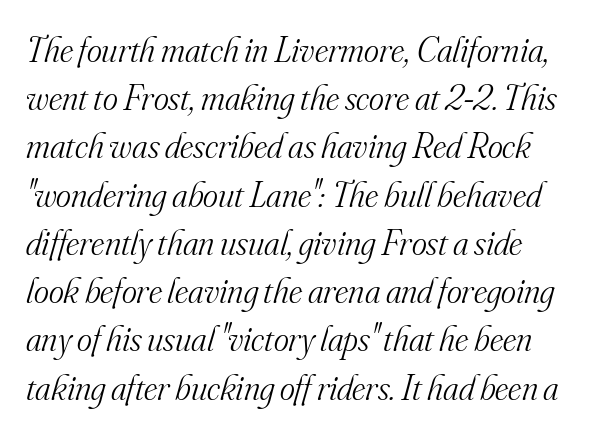
The face used here has a pronounced slope to its letters. On a weight scale, this lands at 450 or below. The designer went with a serif here, giving each stem small feet. Each new line begins a customary step beneath the previous one. The face used here is proportionally spaced, like ordinary book or web type.
